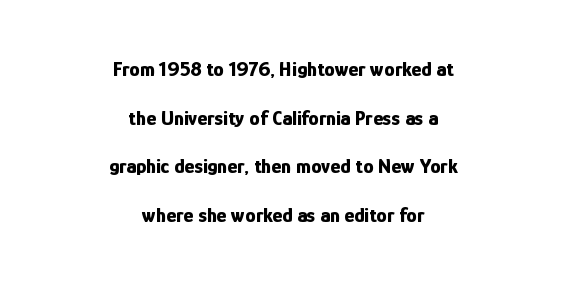
{"italic": "no", "bold": "yes", "underline": "no", "align": "center", "line_spacing": "loose", "line_spacing_ratio": 2.32, "letter_spacing": "normal", "letter_spacing_em": 0.0, "glyph_px": 21}
